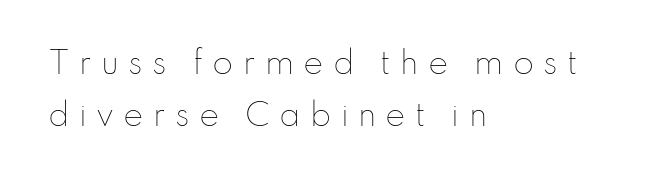
The image shows 30 px thin type, upright; set left-aligned, line spacing 1.75x, unusually wide letter spacing (+0.31 em), not underlined; low stroke contrast and a small x-height.
